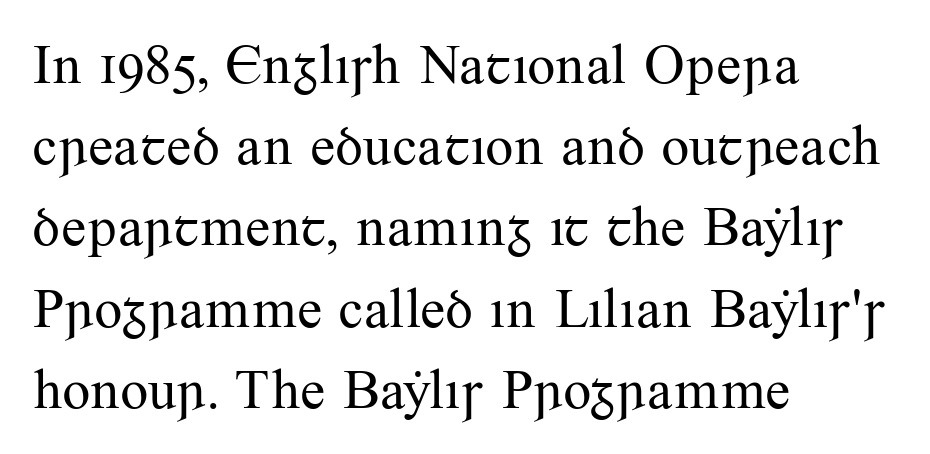
Q: Is the text bold? A: No.
Q: Is the text italic (slanted)? A: No, it is upright.
Q: Is the typeface a serif or a sans-serif typeface? A: Serif.
Q: Is the text underlined? A: No.
Q: How is the paragraph aligned? A: Left-aligned.
Q: Is the spacing between letters normal or unusually wide? A: Normal.
Q: Is the spacing between lines tight, normal or loose? A: Normal.
Q: Width (condensed, normal, or wide)? A: Normal.
Q: Stroke contrast? A: Medium.
Q: x-height? A: Small.
Q: Monospaced? A: No.
